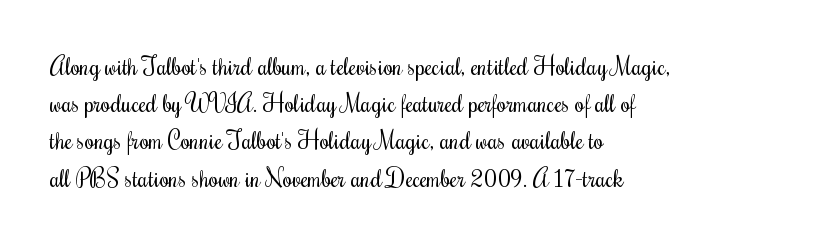
The image shows 24 px text type; set left-aligned, normal line spacing (1.55x), normal letter spacing, not underlined.
